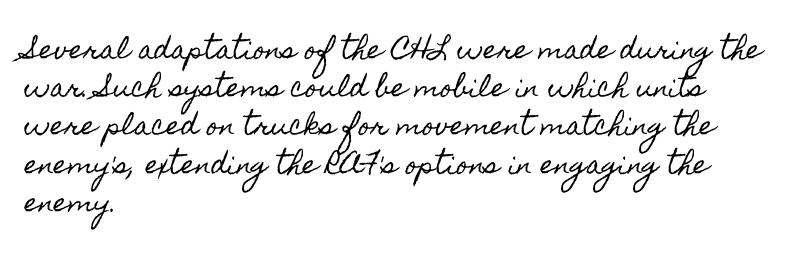
The image shows 25 px text type; set left-aligned, normal line spacing (1.53x), normal letter spacing, not underlined.
